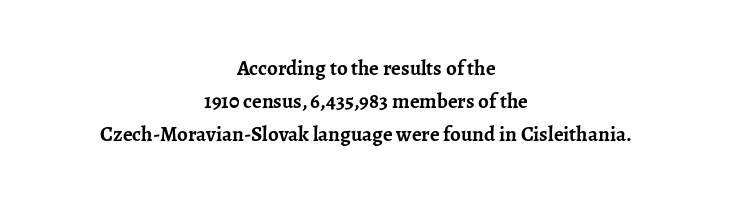
Plain, unruled lines of type. How are the letters spaced? Ordinarily, with no added tracking. In terms of posture, this sample is upright. Bold? Absolutely — the strokes are thick and heavy. Neither beginnings nor endings align; midpoints do. These lines sit exactly where default settings would place them.
